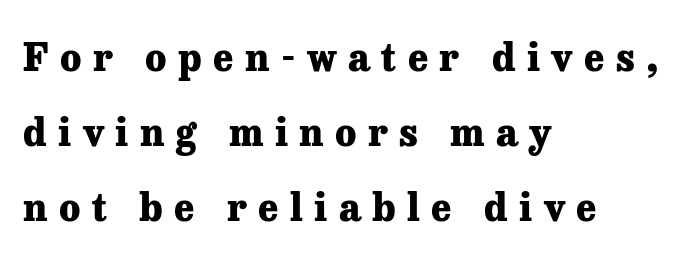
{"serif": "yes", "italic": "no", "bold": "yes", "weight": "heavy", "width": "normal", "stroke_contrast": "low", "x_height": "medium", "monospaced": "no", "underline": "no", "align": "left", "line_spacing": "loose", "line_spacing_ratio": 1.97, "letter_spacing": "wide", "letter_spacing_em": 0.3, "glyph_px": 38}
